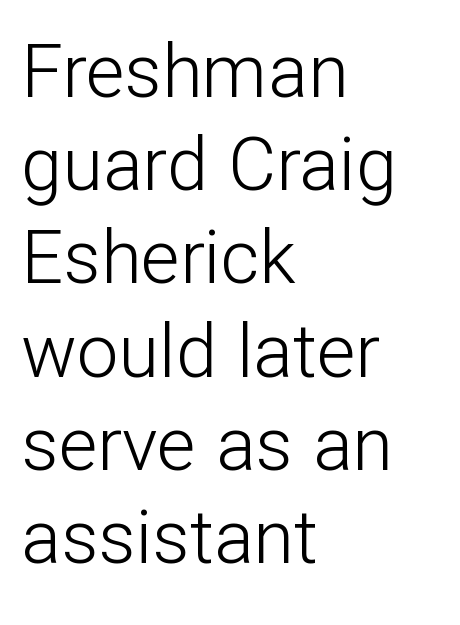
Q: Is the text bold? A: No.
Q: Is the text italic (slanted)? A: No, it is upright.
Q: Is the typeface a serif or a sans-serif typeface? A: Sans-serif.
Q: Is the text underlined? A: No.
Q: How is the paragraph aligned? A: Left-aligned.
Q: Is the spacing between letters normal or unusually wide? A: Normal.
Q: Is the spacing between lines tight, normal or loose? A: Normal.
Q: Width (condensed, normal, or wide)? A: Normal.
Q: Stroke contrast? A: Low.
Q: x-height? A: Medium.
Q: Monospaced? A: No.
